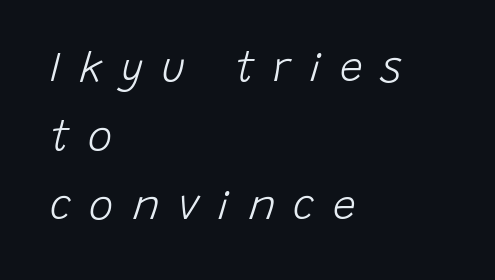
The image shows 41 px light type, italic (leaning right); set left-aligned, normal line spacing (1.68x), unusually wide letter spacing (+0.45 em), not underlined; low stroke contrast and a large x-height.
